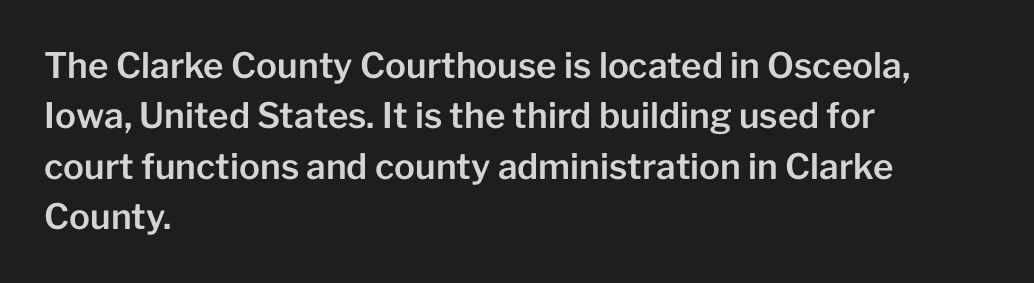
{"serif": "no", "italic": "no", "width": "normal", "stroke_contrast": "low", "x_height": "medium", "monospaced": "no", "underline": "no", "align": "left", "line_spacing": "normal", "line_spacing_ratio": 1.44, "letter_spacing": "normal", "letter_spacing_em": 0.0, "glyph_px": 35}
